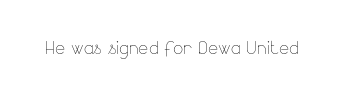
Q: Is the text bold? A: No.
Q: Is the text italic (slanted)? A: No, it is upright.
Q: Is the text underlined? A: No.
Q: Is the spacing between letters normal or unusually wide? A: Normal.
